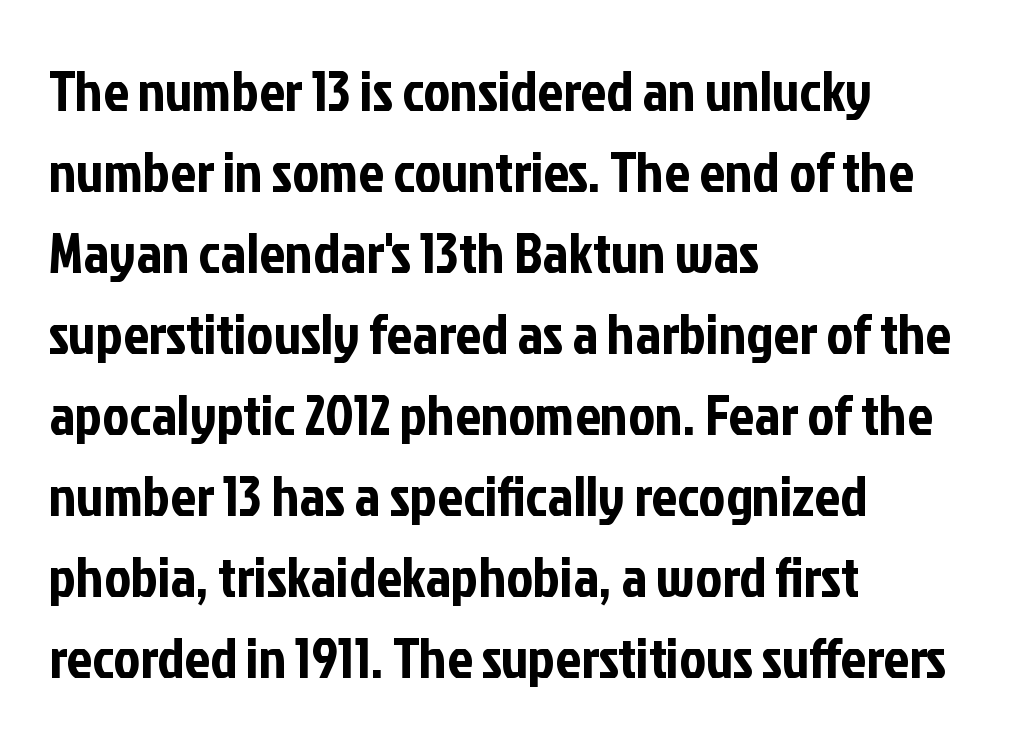
Q: Is the text italic (slanted)? A: No, it is upright.
Q: Is the typeface a serif or a sans-serif typeface? A: Sans-serif.
Q: Is the text underlined? A: No.
Q: How is the paragraph aligned? A: Left-aligned.
Q: Is the spacing between letters normal or unusually wide? A: Normal.
Q: Is the spacing between lines tight, normal or loose? A: Normal.
Q: Width (condensed, normal, or wide)? A: Condensed.
Q: Stroke contrast? A: Low.
Q: x-height? A: Medium.
Q: Monospaced? A: No.
